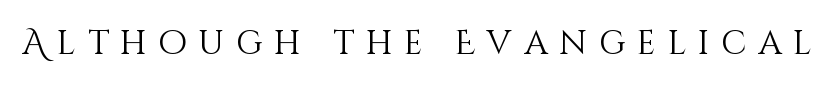
{"italic": "no", "bold": "no", "weight": "light", "width": "normal", "stroke_contrast": "medium", "x_height": "large", "monospaced": "no", "underline": "no", "letter_spacing": "wide", "letter_spacing_em": 0.36, "glyph_px": 33}
